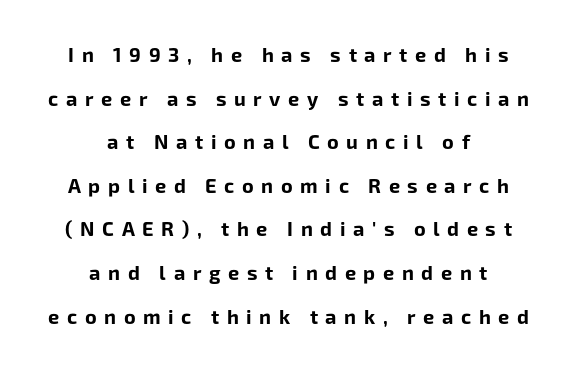
{"italic": "no", "bold": "yes", "underline": "no", "align": "center", "line_spacing": "loose", "line_spacing_ratio": 2.18, "letter_spacing": "wide", "letter_spacing_em": 0.38, "glyph_px": 20}
